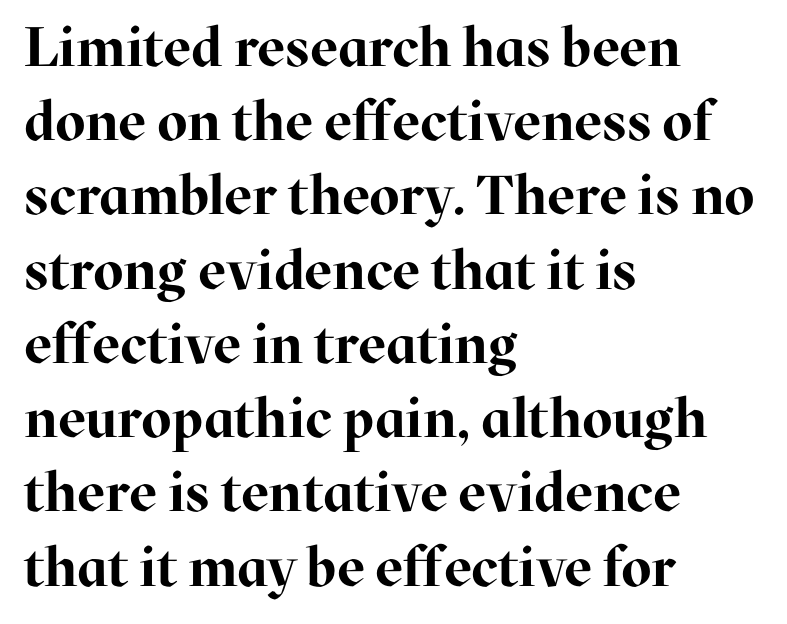
{"serif": "yes", "italic": "no", "bold": "yes", "weight": "bold", "width": "normal", "stroke_contrast": "high", "x_height": "medium", "monospaced": "no", "underline": "no", "align": "left", "line_spacing": "normal", "line_spacing_ratio": 1.35, "letter_spacing": "normal", "letter_spacing_em": 0.0, "glyph_px": 55}
